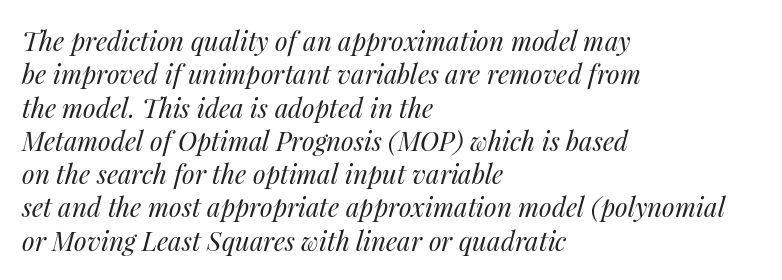
{"italic": "yes", "lean": "right", "slant_degrees": 14, "bold": "no", "underline": "no", "align": "left", "line_spacing": "normal", "line_spacing_ratio": 1.28, "letter_spacing": "normal", "letter_spacing_em": 0.0, "glyph_px": 26}
